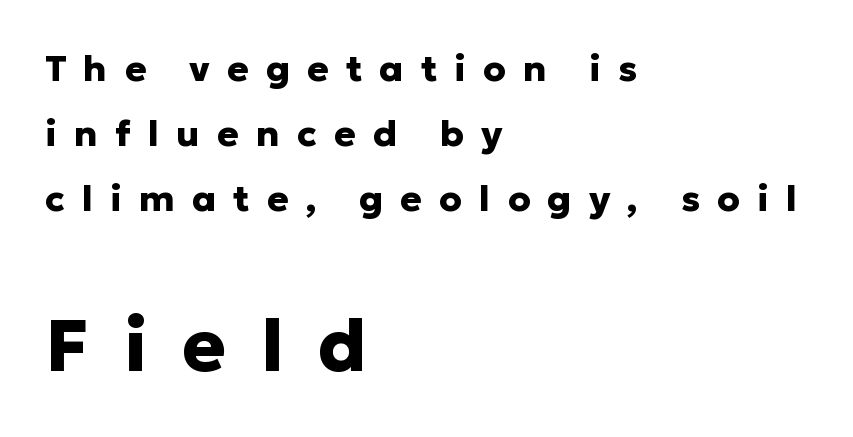
{"serif": "no", "italic": "no", "bold": "yes", "weight": "heavy", "width": "normal", "stroke_contrast": "low", "x_height": "medium", "monospaced": "no", "underline": "no", "align": "left", "line_spacing_ratio": 1.81, "letter_spacing": "wide", "letter_spacing_em": 0.48, "larger_block": "second", "size_ratio": 2.03, "glyph_px": 73}
